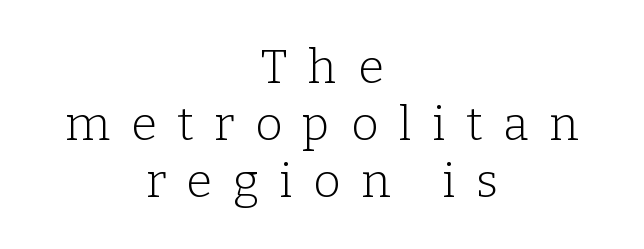
{"serif": "yes", "italic": "no", "bold": "no", "weight": "light", "width": "normal", "stroke_contrast": "low", "x_height": "medium", "monospaced": "no", "underline": "no", "align": "center", "line_spacing_ratio": 1.21, "letter_spacing": "wide", "letter_spacing_em": 0.44, "glyph_px": 47}
